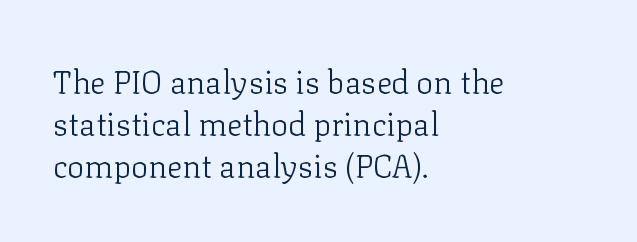
The image shows 32 px light serif type, upright; set left-aligned, normal line spacing (1.32x), normal letter spacing, not underlined; low stroke contrast and a medium x-height.
